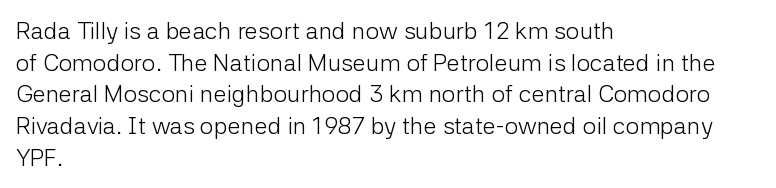
The image shows 24 px text type, upright; set left-aligned, normal line spacing (1.32x), normal letter spacing, not underlined.
